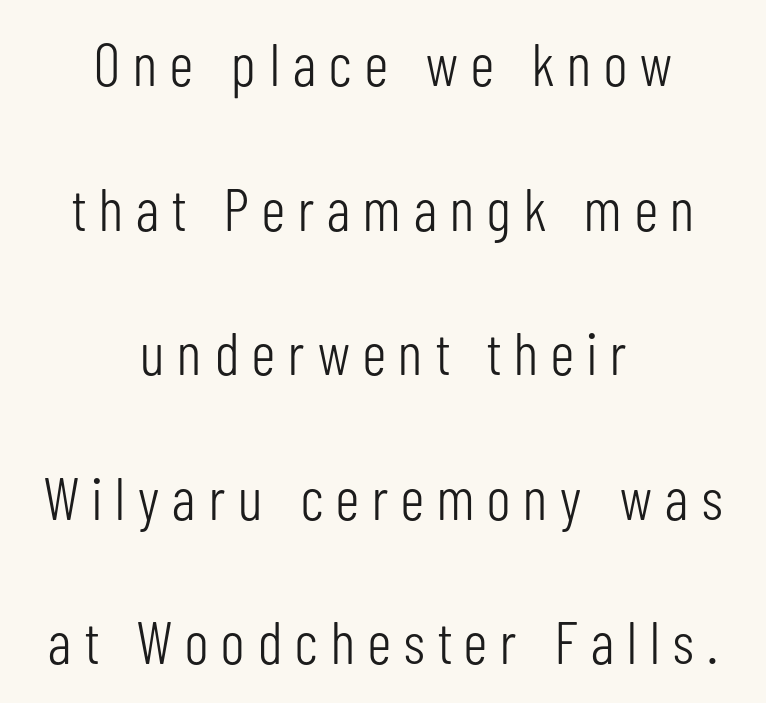
{"serif": "no", "italic": "no", "bold": "no", "weight": "light", "width": "condensed", "stroke_contrast": "low", "x_height": "medium", "monospaced": "no", "underline": "no", "align": "center", "line_spacing": "loose", "line_spacing_ratio": 2.41, "letter_spacing": "wide", "letter_spacing_em": 0.22, "glyph_px": 60}
